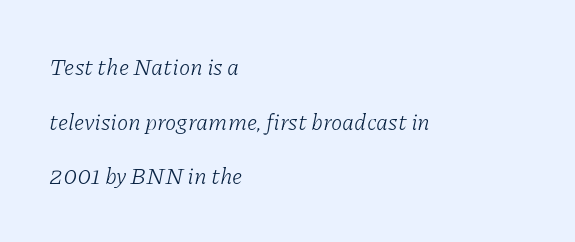
{"italic": "yes", "lean": "right", "slant_degrees": 11, "bold": "no", "underline": "no", "align": "left", "line_spacing": "loose", "line_spacing_ratio": 2.38, "letter_spacing": "normal", "letter_spacing_em": 0.0, "glyph_px": 23}
